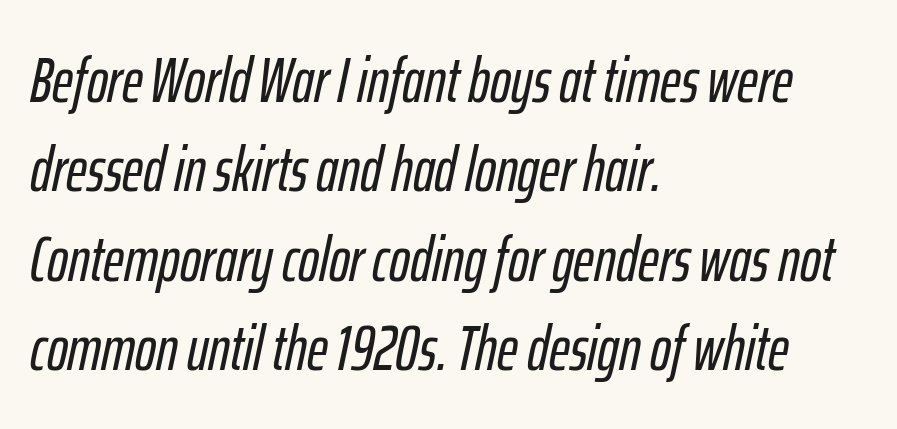
{"italic": "yes", "lean": "right", "slant_degrees": 12, "width": "condensed", "stroke_contrast": "low", "x_height": "medium", "monospaced": "no", "underline": "no", "align": "left", "line_spacing": "normal", "line_spacing_ratio": 1.42, "letter_spacing": "normal", "letter_spacing_em": 0.0, "glyph_px": 63}
